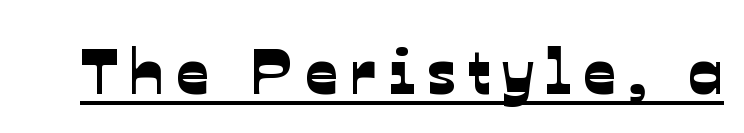
The image shows 64 px sans-serif type; set underlined; low stroke contrast and a medium x-height.
